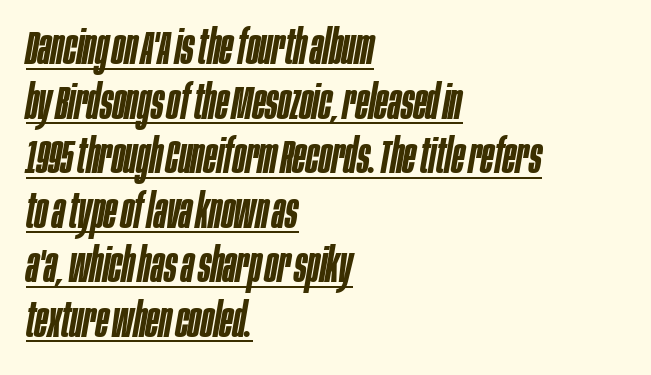
Q: Is the text bold? A: Semi-bold.
Q: Is the text italic (slanted)? A: Yes, it leans right by about 10 degrees.
Q: Is the text underlined? A: Yes.
Q: How is the paragraph aligned? A: Left-aligned.
Q: Is the spacing between letters normal or unusually wide? A: Normal.
Q: Width (condensed, normal, or wide)? A: Condensed.
Q: Stroke contrast? A: Low.
Q: x-height? A: Large.
Q: Monospaced? A: No.
